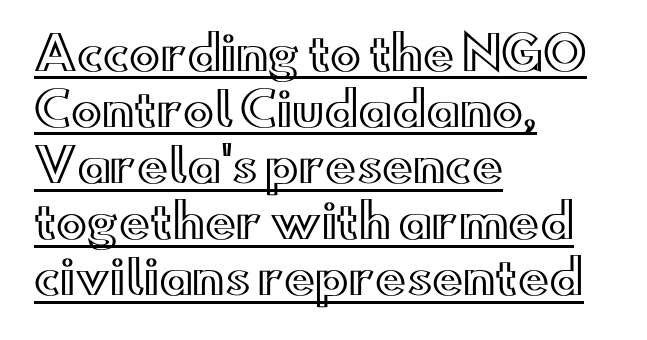
Q: Is the text italic (slanted)? A: No, it is upright.
Q: Is the text underlined? A: Yes.
Q: How is the paragraph aligned? A: Left-aligned.
Q: Is the spacing between letters normal or unusually wide? A: Normal.
Q: Width (condensed, normal, or wide)? A: Wide.
Q: x-height? A: Small.
Q: Monospaced? A: No.
